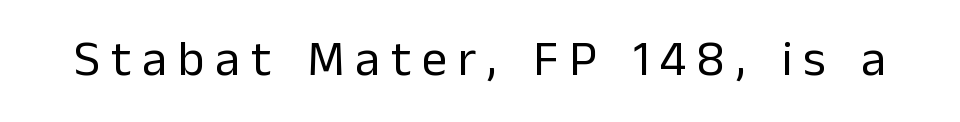
Rendered with straight, roman letterforms. The baseline area is clear. This sample has the flowing, uneven cadence of proportional lettering. How are the letters spaced? Widely, with obvious added tracking.
